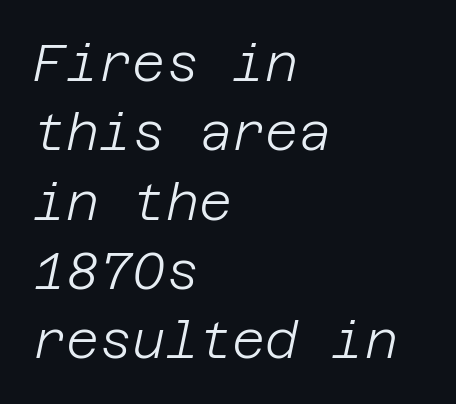
{"italic": "yes", "lean": "right", "slant_degrees": 12, "bold": "no", "weight": "light", "width": "normal", "stroke_contrast": "low", "x_height": "large", "underline": "no", "align": "left", "line_spacing": "normal", "line_spacing_ratio": 1.36, "letter_spacing": "normal", "letter_spacing_em": 0.0, "glyph_px": 51}
